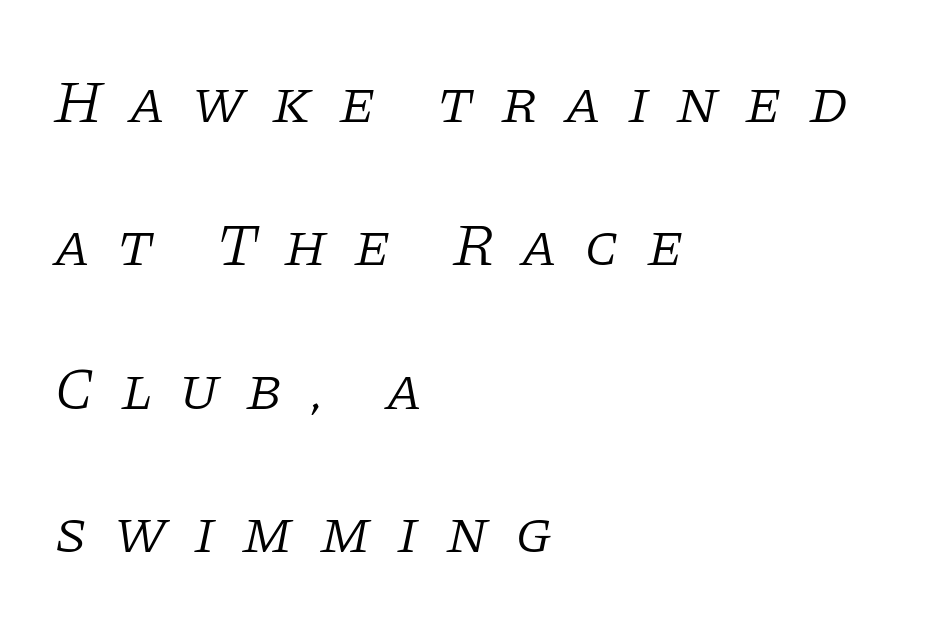
{"serif": "yes", "italic": "yes", "lean": "right", "slant_degrees": 11, "bold": "no", "weight": "light", "width": "normal", "stroke_contrast": "low", "x_height": "large", "monospaced": "no", "underline": "no", "align": "left", "line_spacing": "loose", "line_spacing_ratio": 2.35, "letter_spacing": "wide", "letter_spacing_em": 0.43, "glyph_px": 61}
